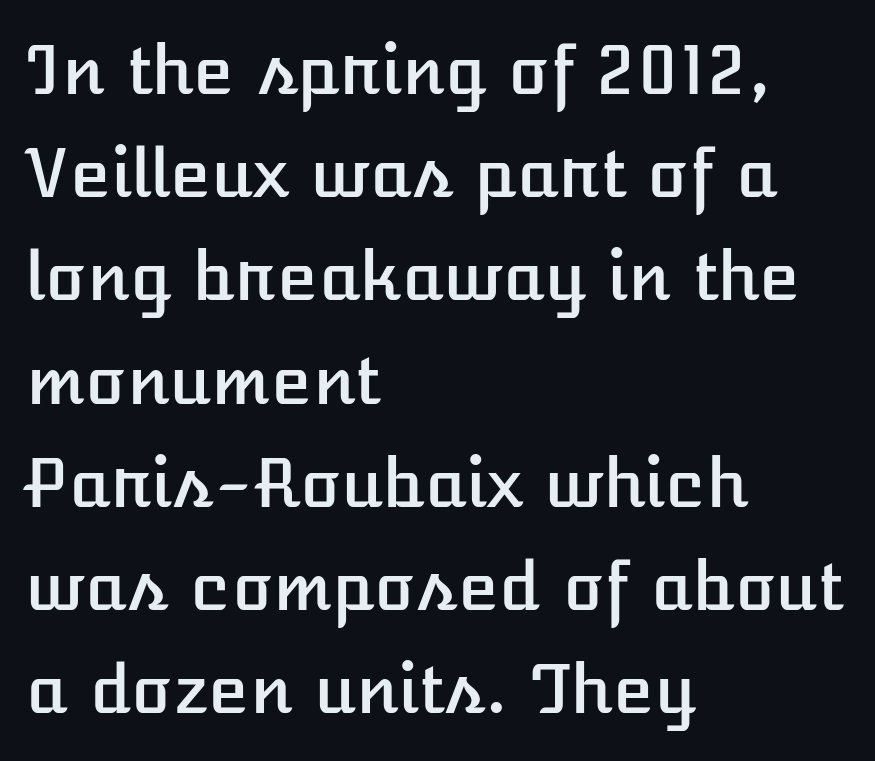
The image shows 67 px text type, upright; set left-aligned, normal line spacing (1.54x), normal letter spacing, not underlined; low stroke contrast and a medium x-height.
